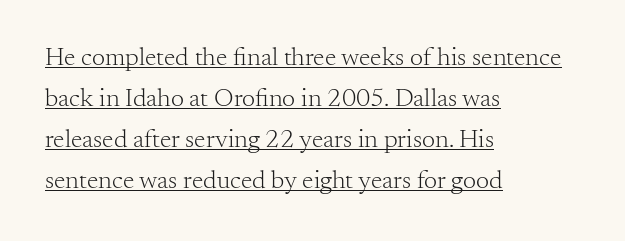
The image shows 26 px text type, upright; set left-aligned, normal line spacing (1.58x), normal letter spacing, underlined.
